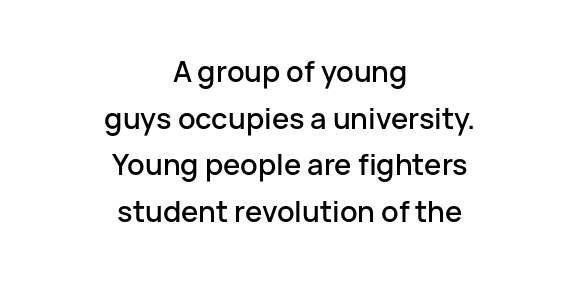
Q: Is the text italic (slanted)? A: No, it is upright.
Q: Is the typeface a serif or a sans-serif typeface? A: Sans-serif.
Q: Is the text underlined? A: No.
Q: How is the paragraph aligned? A: Centered.
Q: Is the spacing between letters normal or unusually wide? A: Normal.
Q: Is the spacing between lines tight, normal or loose? A: Normal.
Q: Width (condensed, normal, or wide)? A: Normal.
Q: Stroke contrast? A: Low.
Q: x-height? A: Medium.
Q: Monospaced? A: No.
